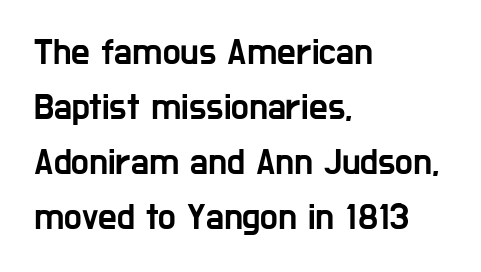
Q: Is the text italic (slanted)? A: No, it is upright.
Q: Is the typeface a serif or a sans-serif typeface? A: Sans-serif.
Q: Is the text underlined? A: No.
Q: How is the paragraph aligned? A: Left-aligned.
Q: Is the spacing between letters normal or unusually wide? A: Normal.
Q: Is the spacing between lines tight, normal or loose? A: Normal.
Q: Width (condensed, normal, or wide)? A: Condensed.
Q: Stroke contrast? A: Low.
Q: x-height? A: Medium.
Q: Monospaced? A: No.
